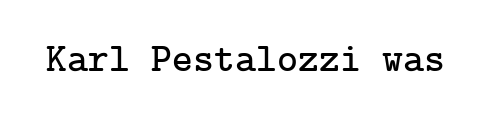
Anything drawn beneath the words? Only blank space. Are there feet on the stems? There are — it's a serif. The horizontal fit of the characters is conventional and even. The lettering stays uniformly vertical, giving the passage a roman look.
